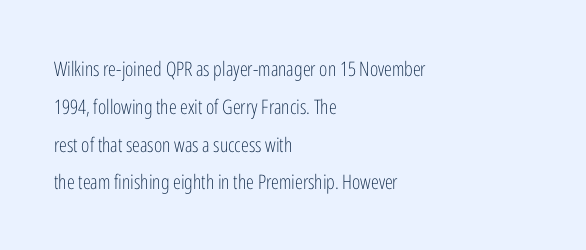
The image shows 20 px text type, upright; set left-aligned, line spacing 1.89x, normal letter spacing, not underlined.
